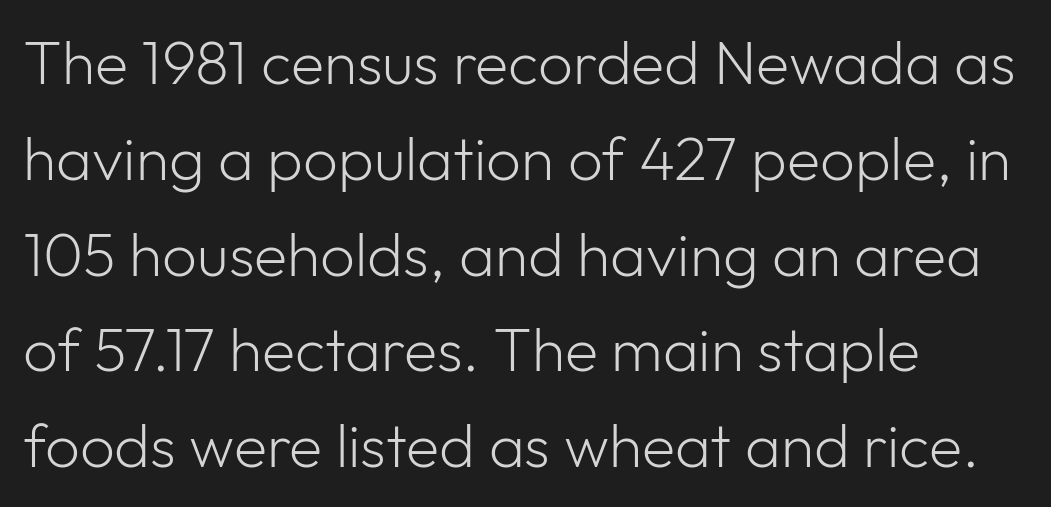
{"serif": "no", "italic": "no", "bold": "no", "weight": "light", "width": "normal", "stroke_contrast": "low", "x_height": "medium", "monospaced": "no", "underline": "no", "align": "left", "line_spacing": "normal", "line_spacing_ratio": 1.57, "letter_spacing": "normal", "letter_spacing_em": 0.0, "glyph_px": 61}
